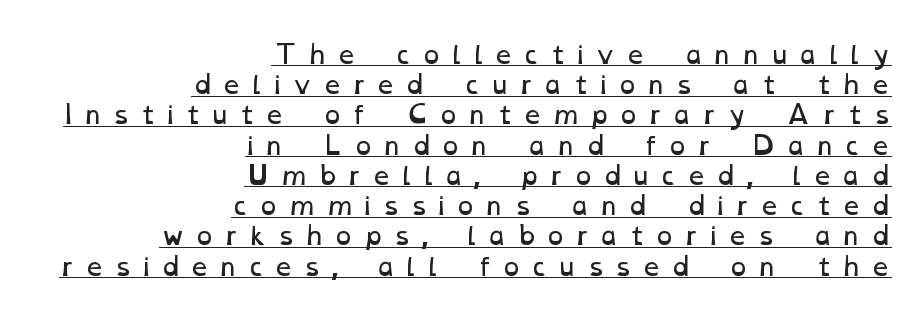
{"bold": "no", "underline": "yes", "align": "right", "line_spacing_ratio": 1.21, "letter_spacing": "wide", "letter_spacing_em": 0.33, "glyph_px": 25}
